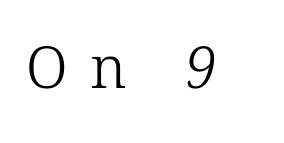
Q: Is the text bold? A: No.
Q: Is the typeface a serif or a sans-serif typeface? A: Serif.
Q: Is the text underlined? A: No.
Q: Is the spacing between letters normal or unusually wide? A: Unusually wide.
Q: Width (condensed, normal, or wide)? A: Normal.
Q: Stroke contrast? A: Low.
Q: x-height? A: Medium.
Q: Monospaced? A: No.
